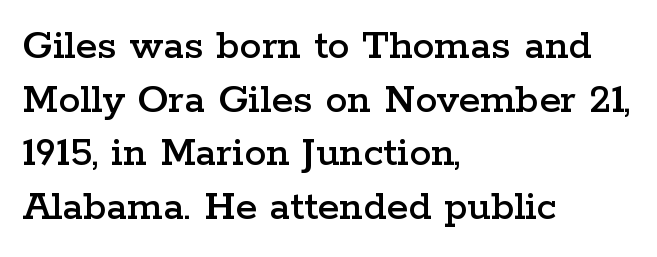
The image shows 44 px wide serif type, upright; set left-aligned, line spacing 1.22x, normal letter spacing, not underlined; low stroke contrast and a medium x-height.
